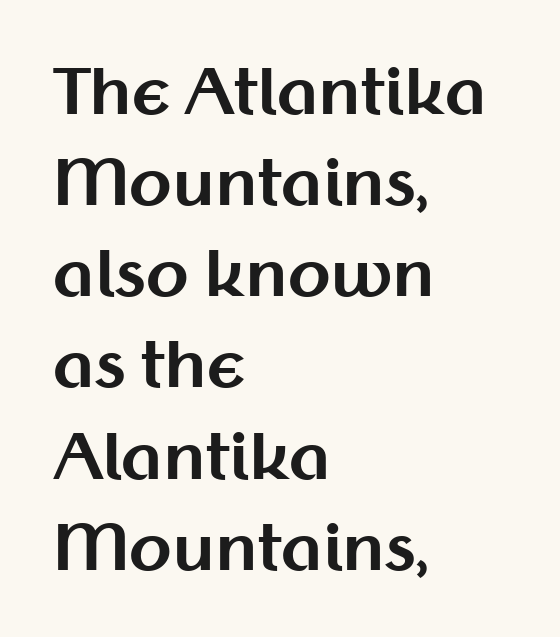
Interline gaps are of average width in this sample. Typographically, this falls in the sans-serif category. One-word summary of the alignment: left. Strong, thick strokes mark this as bold type. A roman cut, with each character standing at attention.
